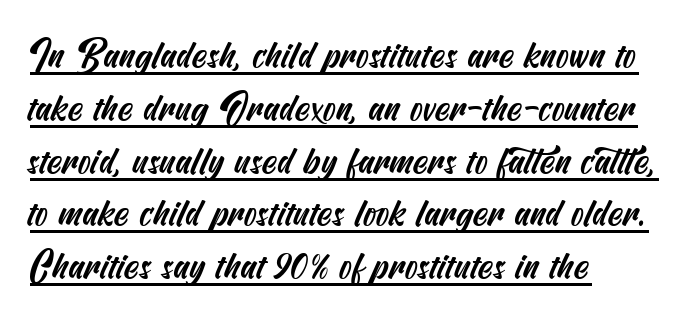
Q: Is the typeface a serif or a sans-serif typeface? A: Sans-serif.
Q: Is the text underlined? A: Yes.
Q: How is the paragraph aligned? A: Left-aligned.
Q: Is the spacing between letters normal or unusually wide? A: Normal.
Q: Is the spacing between lines tight, normal or loose? A: Normal.
Q: Width (condensed, normal, or wide)? A: Condensed.
Q: Stroke contrast? A: Medium.
Q: x-height? A: Small.
